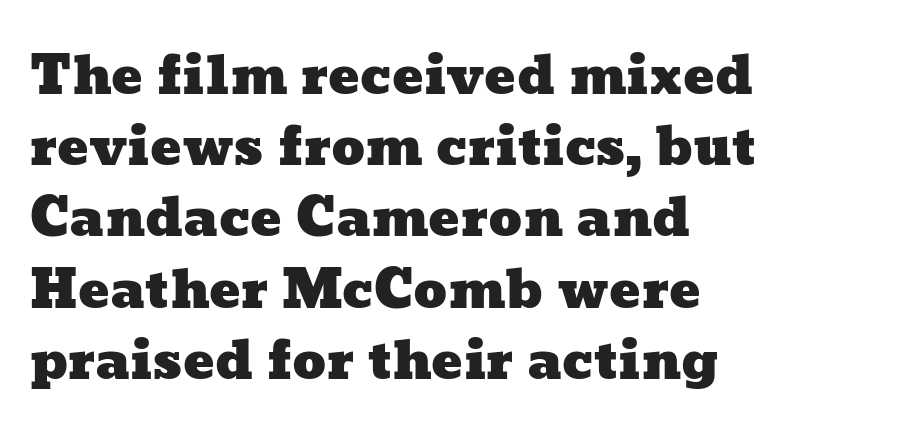
{"width": "wide", "stroke_contrast": "low", "x_height": "medium", "monospaced": "no", "underline": "no", "align": "left", "line_spacing": "normal", "line_spacing_ratio": 1.37, "letter_spacing": "normal", "letter_spacing_em": 0.0, "glyph_px": 52}
